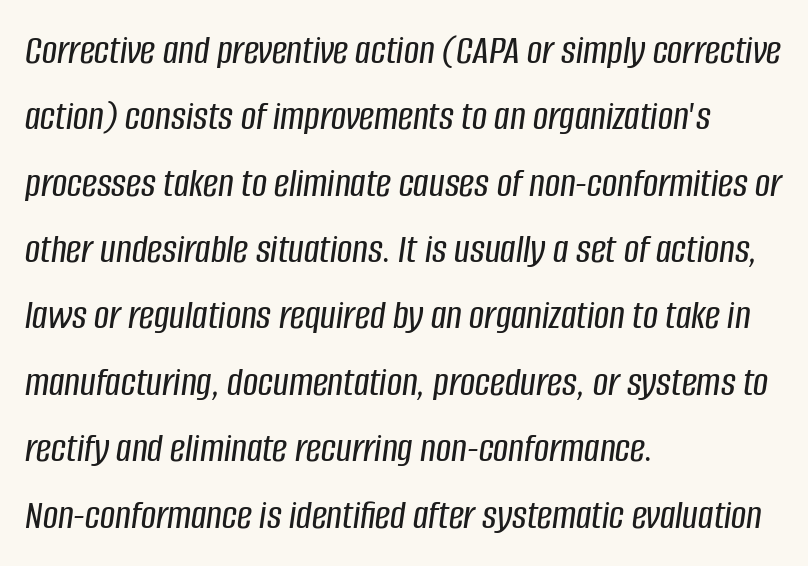
The image shows 42 px condensed type, italic (leaning right); set left-aligned, normal line spacing (1.58x), normal letter spacing, not underlined; low stroke contrast and a large x-height.
